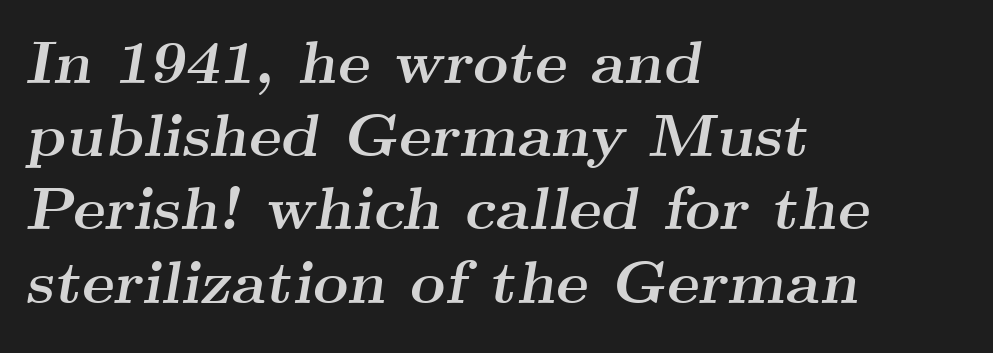
The image shows 61 px semibold, wide serif type, italic (leaning right); set left-aligned, line spacing 1.2x, normal letter spacing, not underlined; medium stroke contrast and a small x-height.
